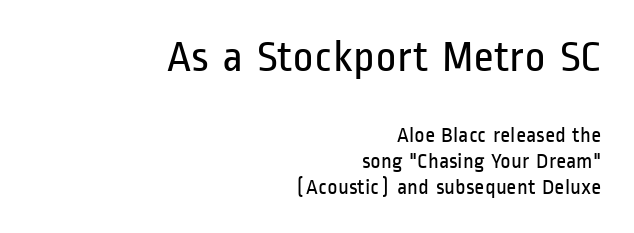
Quick note: not italic, upright. The string is rendered with underlining switched off. Here the designer chose a conventional face with non-uniform glyph widths. The rendering shows plain stroke endings on the letterforms — a sans-serif design.
